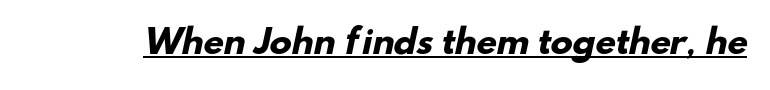
Q: Is the text bold? A: Yes.
Q: Is the typeface a serif or a sans-serif typeface? A: Sans-serif.
Q: Is the text underlined? A: Yes.
Q: Is the spacing between letters normal or unusually wide? A: Normal.
Q: Width (condensed, normal, or wide)? A: Normal.
Q: Stroke contrast? A: Low.
Q: x-height? A: Small.
Q: Monospaced? A: No.
